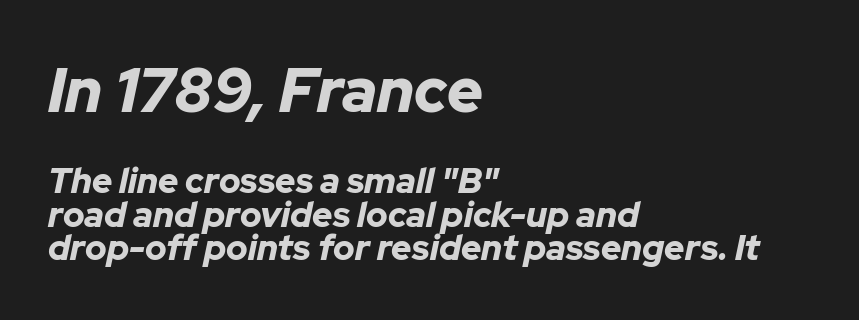
Q: Is the text bold? A: Yes.
Q: Is the text italic (slanted)? A: Yes, it leans right by about 12 degrees.
Q: Is the text underlined? A: No.
Q: How is the paragraph aligned? A: Left-aligned.
Q: Is the spacing between letters normal or unusually wide? A: Normal.
Q: Is the spacing between lines tight, normal or loose? A: Tight.
Q: Which block of text is set in a larger size, the first (top) or the second (bottom)? A: The first (top) one.
Q: Width (condensed, normal, or wide)? A: Normal.
Q: Stroke contrast? A: Low.
Q: x-height? A: Medium.
Q: Monospaced? A: No.
